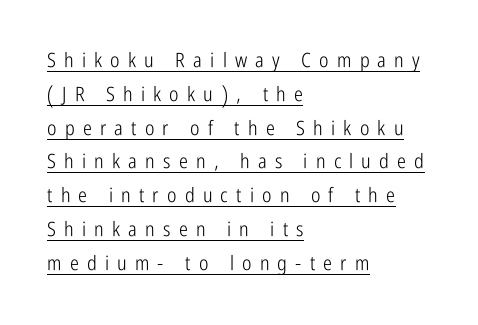
{"italic": "no", "bold": "no", "underline": "yes", "align": "left", "line_spacing": "normal", "line_spacing_ratio": 1.69, "letter_spacing": "wide", "letter_spacing_em": 0.41, "glyph_px": 20}
